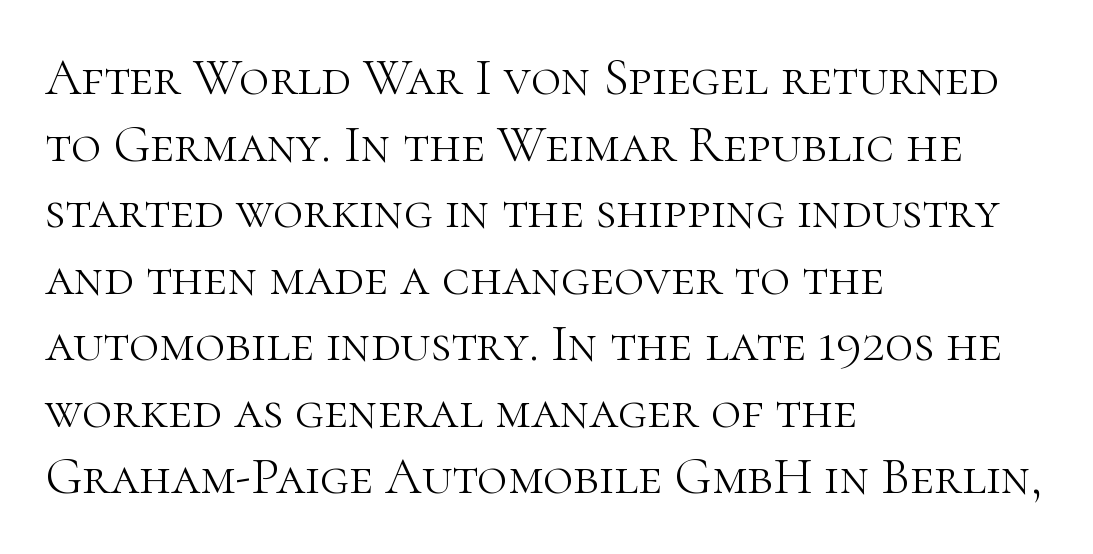
{"serif": "yes", "italic": "no", "bold": "no", "weight": "light", "width": "normal", "stroke_contrast": "high", "x_height": "medium", "monospaced": "no", "underline": "no", "align": "left", "line_spacing": "normal", "line_spacing_ratio": 1.28, "letter_spacing": "normal", "letter_spacing_em": 0.0, "glyph_px": 52}
